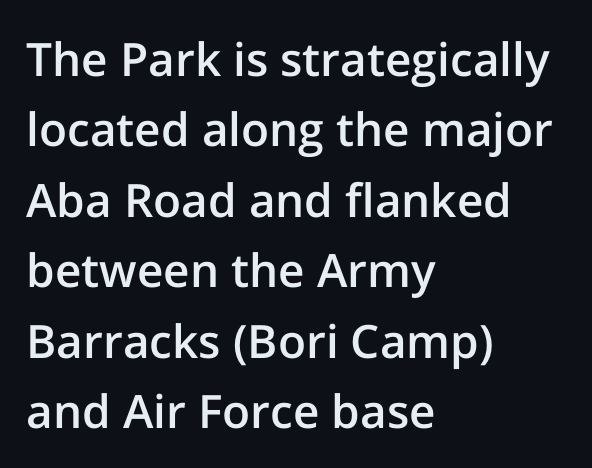
{"serif": "no", "italic": "no", "bold": "semi", "weight": "semibold", "width": "normal", "stroke_contrast": "low", "x_height": "medium", "monospaced": "no", "underline": "no", "align": "left", "line_spacing": "normal", "line_spacing_ratio": 1.53, "letter_spacing": "normal", "letter_spacing_em": 0.0, "glyph_px": 46}
